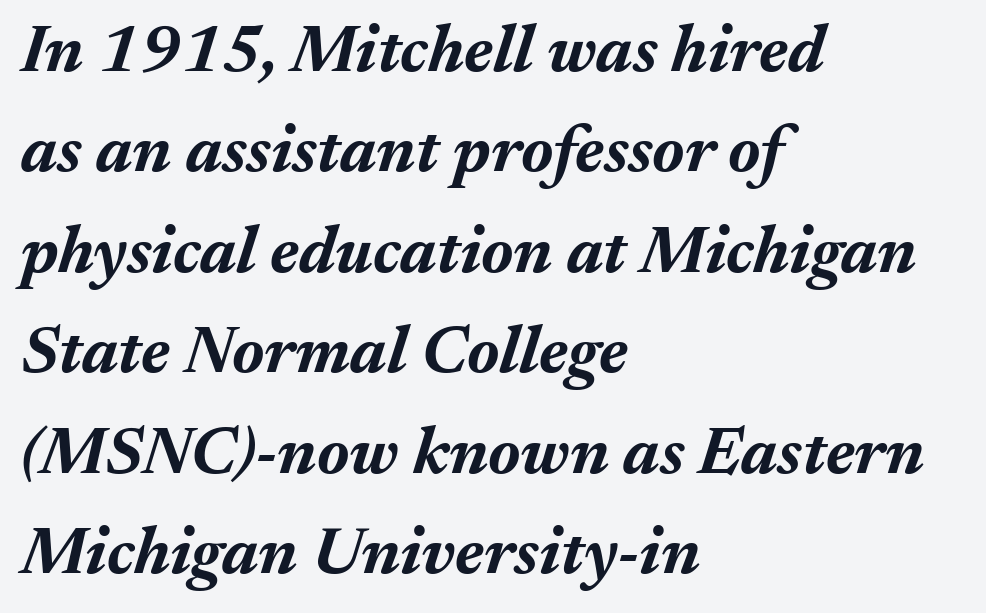
The image shows 67 px bold type, italic (leaning right); set left-aligned, normal line spacing (1.5x), normal letter spacing, not underlined; medium stroke contrast and a medium x-height.
